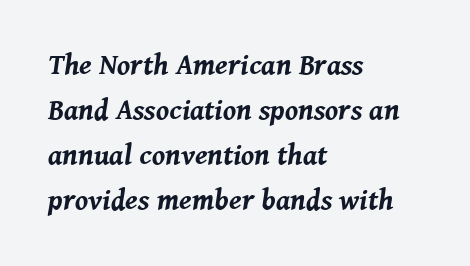
The image shows 29 px bold type, italic (leaning right); set left-aligned, normal line spacing (1.55x), normal letter spacing, not underlined; medium stroke contrast and a medium x-height.
